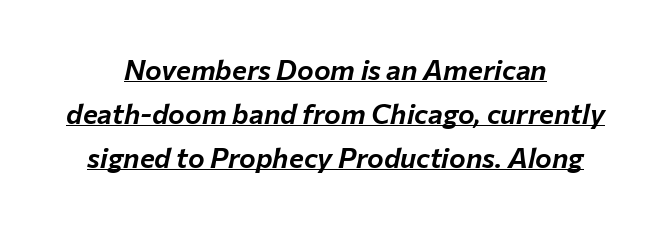
Does extra space separate the letters? No, they use regular spacing. Is the type slanted? Yes — the strokes lean at a clear angle. Has an underline been added? It has. The passage shown is typed in a proportional face where columns would drift. Is the block centered? Yes — each line is placed symmetrically about the middle.
